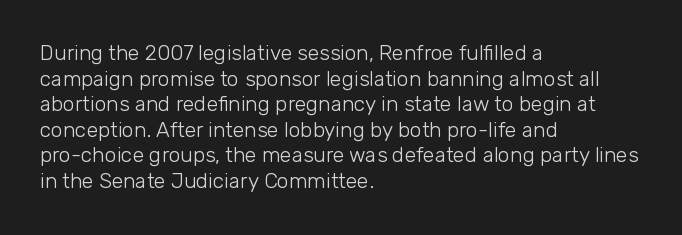
Does extra space separate the letters? No, they use regular spacing. The passage is arranged the way most books set body copy — flush left. The area under the type is left untouched. The face looks like a standard text weight, possibly lighter. Notice how the stems are strictly vertical — no italics here.
